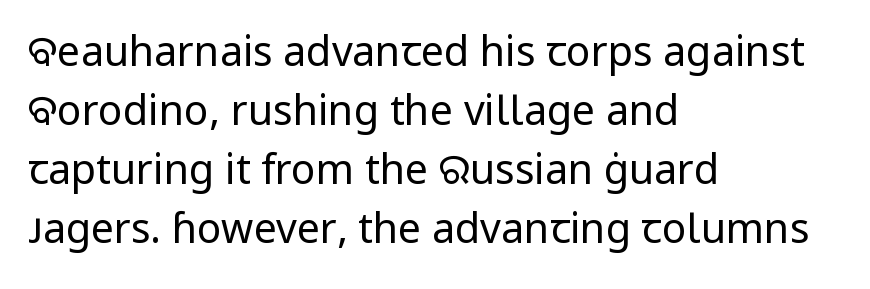
Nothing sits at the stroke ends, so this counts as sans-serif. Letters have the restrained weight of plain body copy at most. Short and long lines alike share a common starting point at left. Style check: upright. This sample keeps an unexceptional amount of space between lines.
